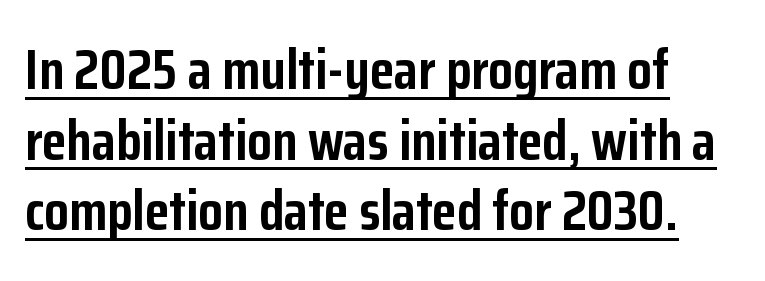
{"serif": "no", "italic": "no", "bold": "yes", "weight": "semibold", "width": "condensed", "stroke_contrast": "low", "x_height": "medium", "monospaced": "no", "underline": "yes", "line_spacing": "normal", "line_spacing_ratio": 1.26, "letter_spacing": "normal", "letter_spacing_em": 0.0, "glyph_px": 56}
